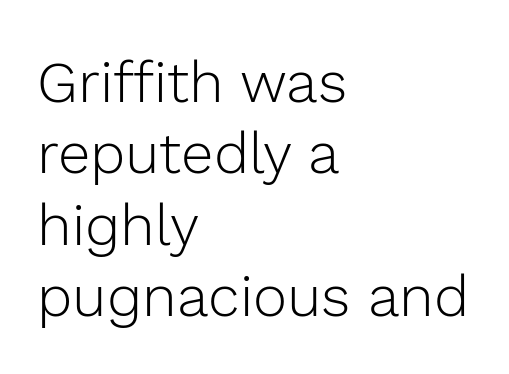
{"serif": "no", "italic": "no", "bold": "no", "weight": "light", "width": "normal", "x_height": "medium", "monospaced": "no", "underline": "no", "align": "left", "line_spacing_ratio": 1.23, "letter_spacing": "normal", "letter_spacing_em": 0.0, "glyph_px": 58}
